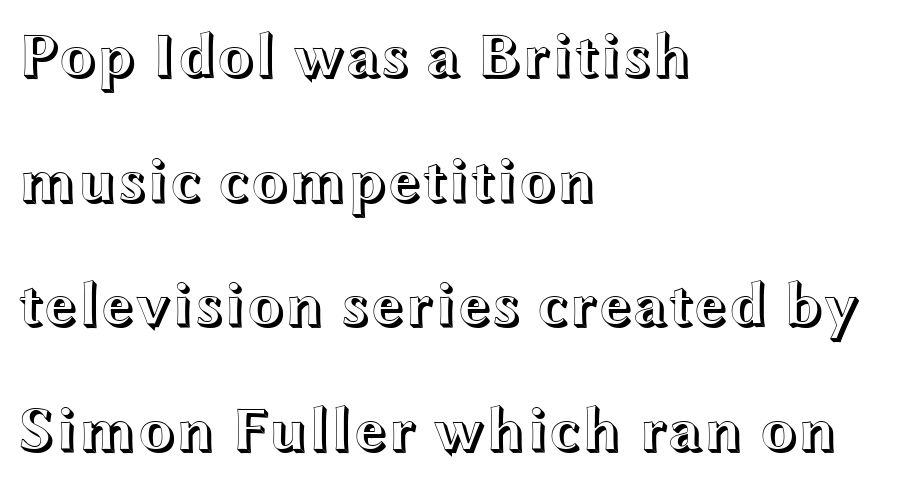
The image shows 62 px wide type, upright; set left-aligned, loose line spacing (2.01x), normal letter spacing, not underlined; a medium x-height.
